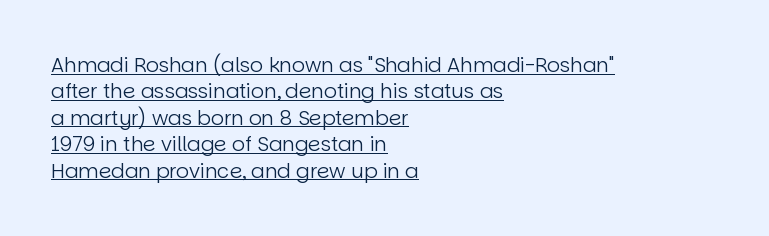
{"italic": "no", "bold": "no", "underline": "yes", "align": "left", "line_spacing": "normal", "line_spacing_ratio": 1.32, "letter_spacing": "normal", "letter_spacing_em": 0.0, "glyph_px": 20}
